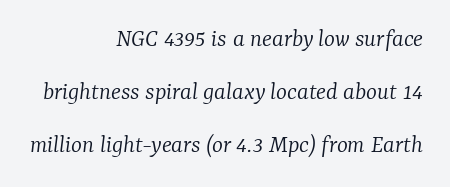
{"italic": "yes", "lean": "right", "slant_degrees": 7, "bold": "no", "underline": "no", "align": "right", "line_spacing": "loose", "line_spacing_ratio": 2.03, "letter_spacing": "normal", "letter_spacing_em": 0.0, "glyph_px": 26}
